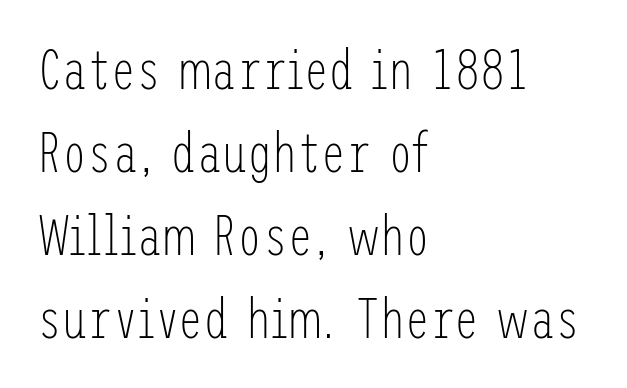
The image shows 56 px light, condensed sans-serif type, upright; set left-aligned, normal line spacing (1.48x), normal letter spacing, not underlined; low stroke contrast and a medium x-height.
